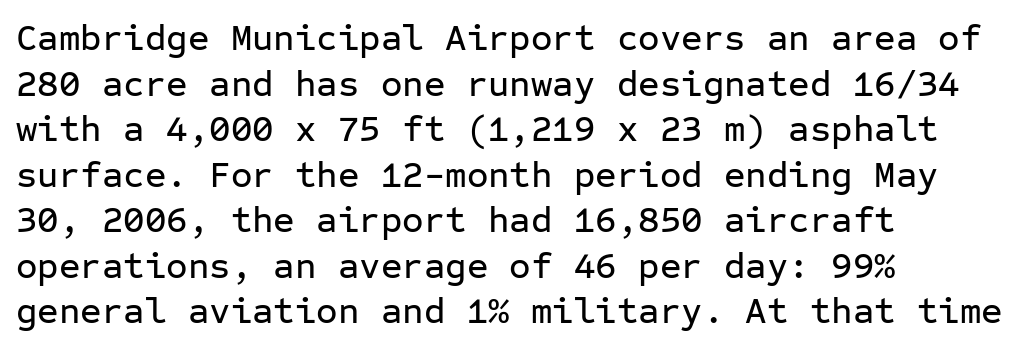
Beneath every word, the page is bare. Looks like terminal output: every glyph gets an equal slot. Compared with typical body copy, the letter spacing here is the same. The lines in this sample share a left origin and differ only in where they stop. Posture: vertical. What kind of face is this? One without serifs — a sans.
